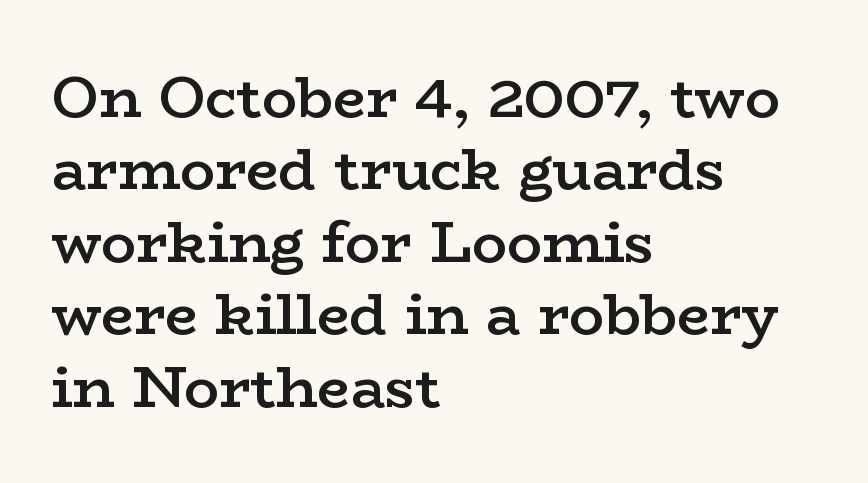
Q: Is the text bold? A: Semi-bold.
Q: Is the text italic (slanted)? A: No, it is upright.
Q: Is the typeface a serif or a sans-serif typeface? A: Serif.
Q: Is the text underlined? A: No.
Q: How is the paragraph aligned? A: Left-aligned.
Q: Is the spacing between letters normal or unusually wide? A: Normal.
Q: Is the spacing between lines tight, normal or loose? A: Normal.
Q: Width (condensed, normal, or wide)? A: Wide.
Q: Stroke contrast? A: Low.
Q: x-height? A: Medium.
Q: Monospaced? A: No.
